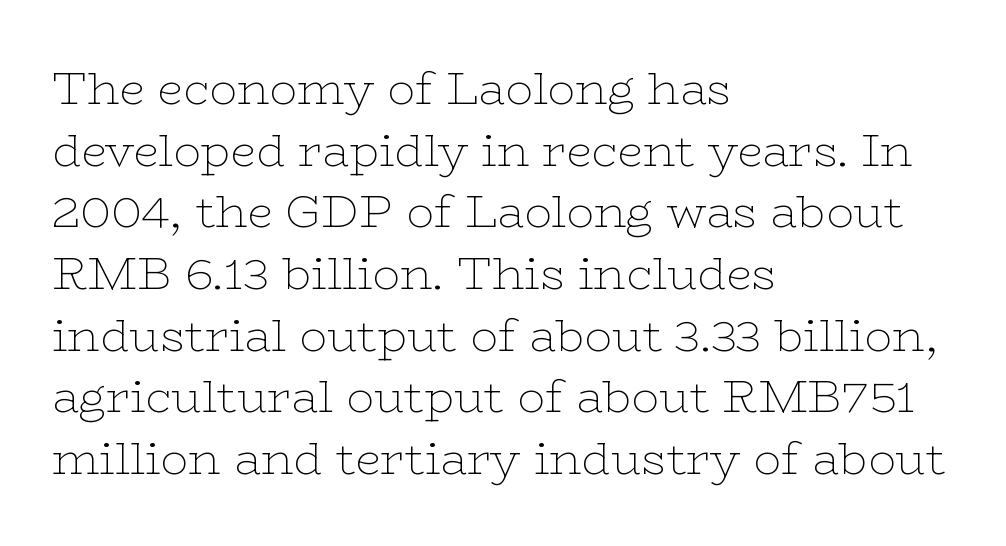
Q: Is the text bold? A: No.
Q: Is the text italic (slanted)? A: No, it is upright.
Q: Is the typeface a serif or a sans-serif typeface? A: Serif.
Q: Is the text underlined? A: No.
Q: How is the paragraph aligned? A: Left-aligned.
Q: Is the spacing between letters normal or unusually wide? A: Normal.
Q: Is the spacing between lines tight, normal or loose? A: Normal.
Q: Width (condensed, normal, or wide)? A: Wide.
Q: Stroke contrast? A: Low.
Q: x-height? A: Medium.
Q: Monospaced? A: No.
